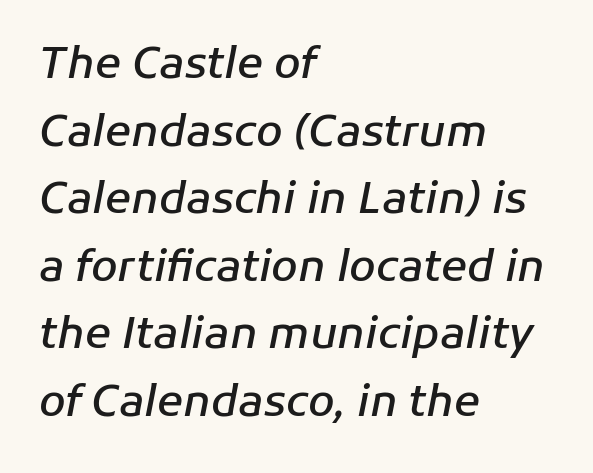
Q: Is the text bold? A: Semi-bold.
Q: Is the text italic (slanted)? A: Yes, it leans right by about 11 degrees.
Q: Is the text underlined? A: No.
Q: How is the paragraph aligned? A: Left-aligned.
Q: Is the spacing between letters normal or unusually wide? A: Normal.
Q: Is the spacing between lines tight, normal or loose? A: Normal.
Q: Width (condensed, normal, or wide)? A: Normal.
Q: Stroke contrast? A: Low.
Q: x-height? A: Medium.
Q: Monospaced? A: No.
